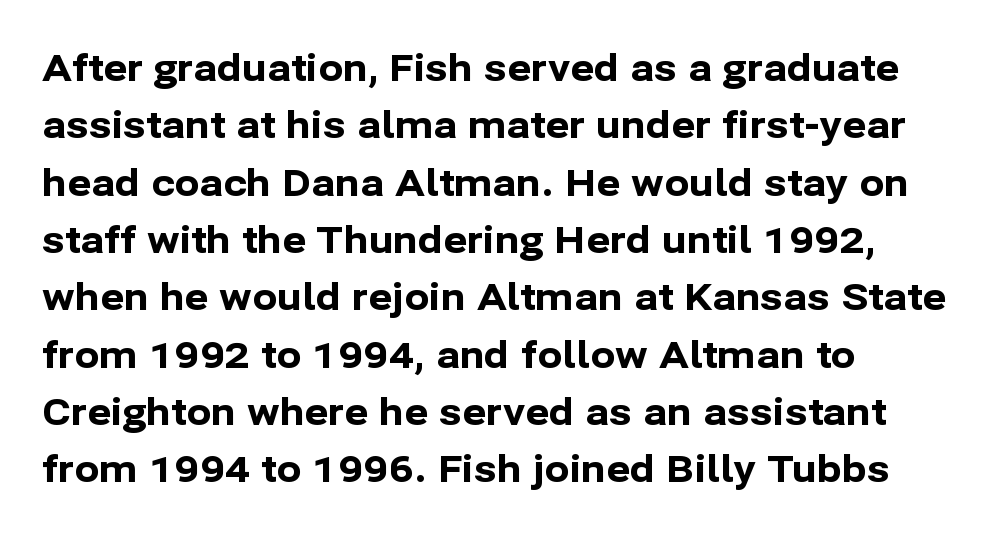
The image shows 37 px bold sans-serif type, upright; set left-aligned, normal line spacing (1.55x), normal letter spacing, not underlined; low stroke contrast and a medium x-height.
